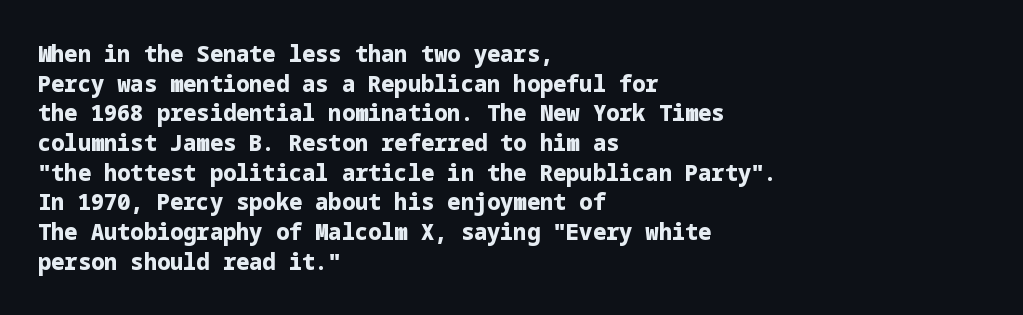
The image shows 22 px bold type, upright; set left-aligned, normal line spacing (1.35x), normal letter spacing, not underlined.
